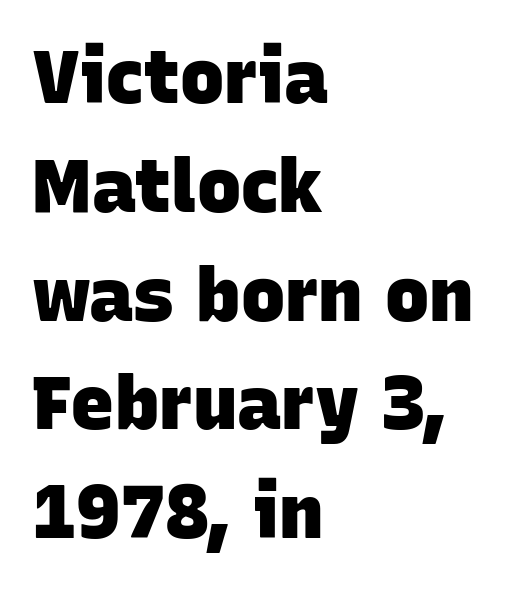
The image shows 74 px heavy sans-serif type; set left-aligned, normal line spacing (1.47x), normal letter spacing, not underlined; low stroke contrast and a large x-height.
